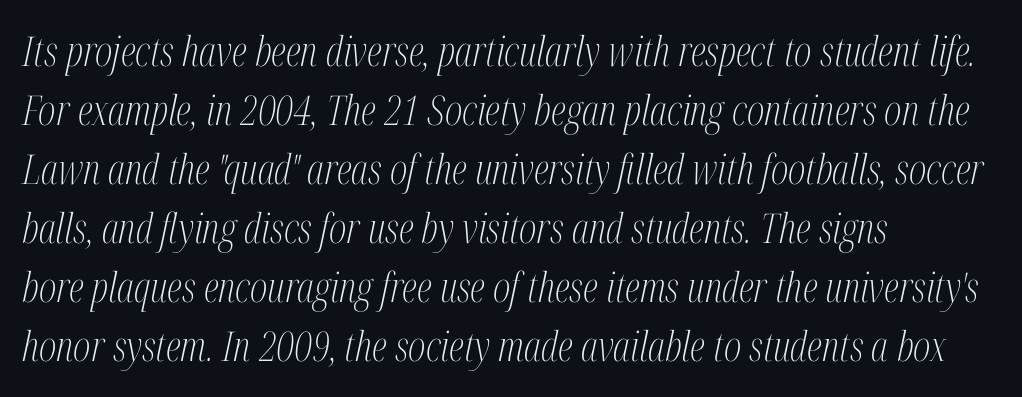
Is this a sans? No — the strokes have serifs. Anything drawn beneath the words? Only blank space. A typesetter would call this proportional, since set widths differ per character. Successive baselines arrive at the customary interval.
